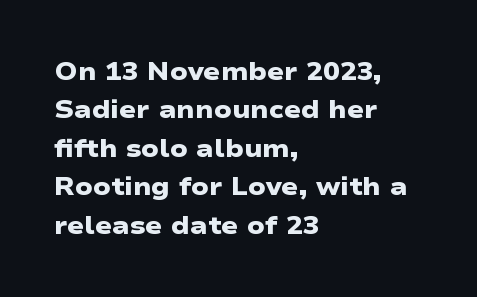
Q: Is the text bold? A: Yes.
Q: Is the text underlined? A: No.
Q: How is the paragraph aligned? A: Left-aligned.
Q: Is the spacing between letters normal or unusually wide? A: Normal.
Q: Is the spacing between lines tight, normal or loose? A: Normal.
